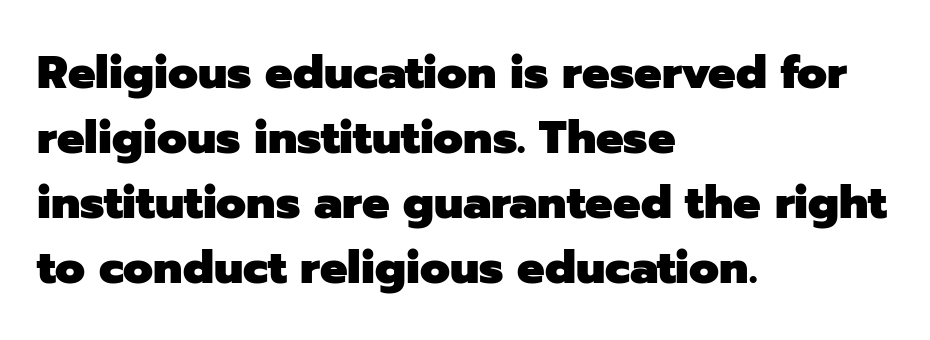
{"serif": "no", "italic": "no", "bold": "yes", "weight": "heavy", "width": "normal", "stroke_contrast": "low", "x_height": "medium", "monospaced": "no", "underline": "no", "align": "left", "line_spacing": "normal", "line_spacing_ratio": 1.41, "letter_spacing": "normal", "letter_spacing_em": 0.0, "glyph_px": 46}
